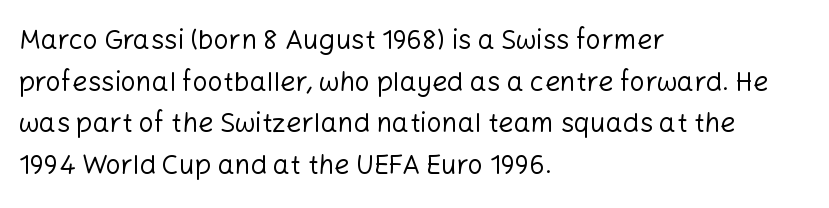
{"italic": "no", "bold": "no", "underline": "no", "align": "left", "line_spacing": "normal", "line_spacing_ratio": 1.54, "letter_spacing": "normal", "letter_spacing_em": 0.0, "glyph_px": 27}
